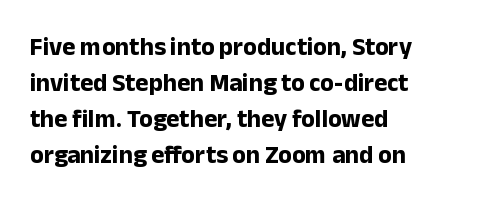
Nope, not italic — everything's standing straight. A normal amount of white space separates one row of letters from the next. Pretty heavy lettering here — definitely bold. Line starts are locked; line ends wander. Tracking here is standard; glyphs follow each other at the usual distance. Decoration check: the copy has no underline.
